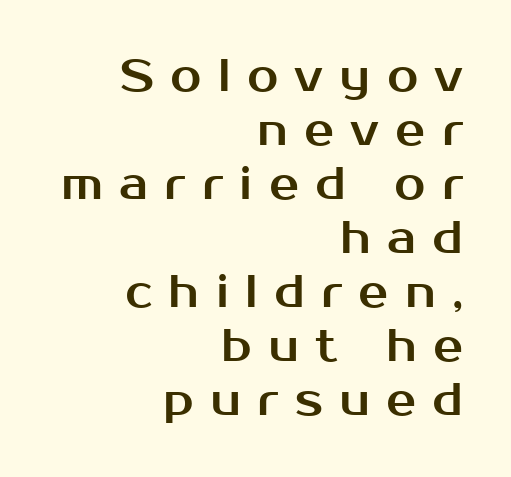
The image shows 45 px sans-serif type, upright; set right-aligned, line spacing 1.2x, unusually wide letter spacing (+0.36 em), not underlined; medium stroke contrast and a medium x-height.
